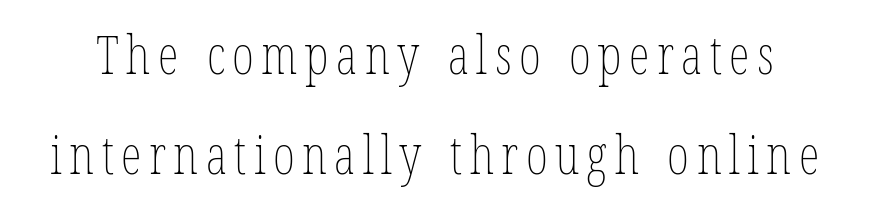
The image shows 53 px thin, condensed type, upright; set line spacing 1.89x, not underlined; low stroke contrast and a medium x-height.
